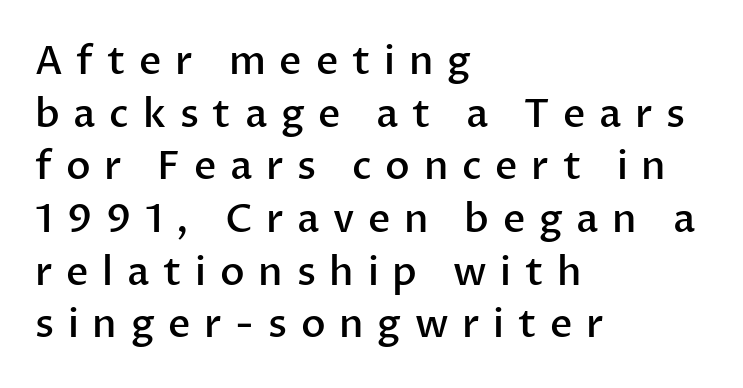
{"serif": "no", "italic": "no", "bold": "semi", "weight": "semibold", "width": "normal", "stroke_contrast": "low", "x_height": "medium", "monospaced": "no", "underline": "no", "align": "left", "line_spacing": "normal", "line_spacing_ratio": 1.35, "letter_spacing": "wide", "letter_spacing_em": 0.35, "glyph_px": 39}
